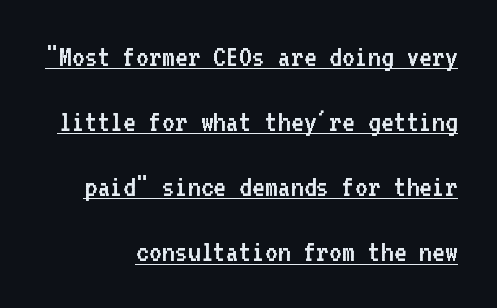
{"serif": "no", "italic": "no", "bold": "no", "weight": "regular", "width": "normal", "stroke_contrast": "low", "x_height": "medium", "monospaced": "yes", "underline": "yes", "align": "right", "line_spacing": "loose", "line_spacing_ratio": 2.1, "letter_spacing": "normal", "letter_spacing_em": 0.0, "glyph_px": 31}
